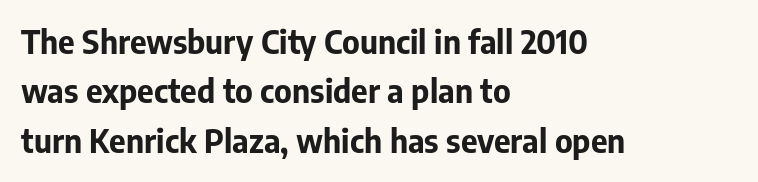
{"serif": "no", "italic": "no", "bold": "yes", "weight": "bold", "width": "normal", "stroke_contrast": "low", "x_height": "medium", "monospaced": "no", "underline": "no", "align": "left", "line_spacing": "normal", "line_spacing_ratio": 1.54, "letter_spacing": "normal", "letter_spacing_em": 0.0, "glyph_px": 32}
